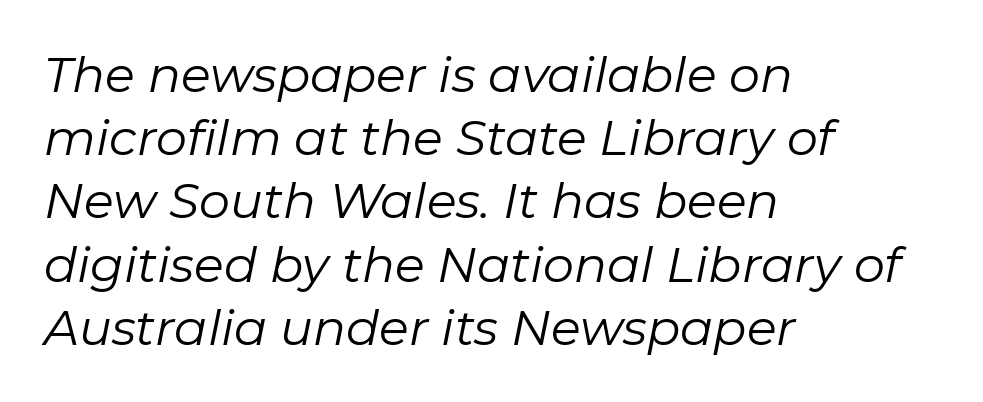
Is the type slanted? Yes — the strokes lean at a clear angle. The typesetter chose a ragged-right arrangement here. Caption: face not bold, strokes unweighted. No word sits above an underline. This sample uses plain, unmodified letter spacing. Honestly, the row spacing looks completely unremarkable.
